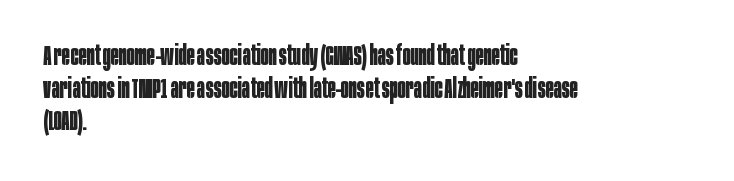
Q: Is the text bold? A: Yes.
Q: Is the text italic (slanted)? A: No, it is upright.
Q: Is the text underlined? A: No.
Q: How is the paragraph aligned? A: Left-aligned.
Q: Is the spacing between letters normal or unusually wide? A: Normal.
